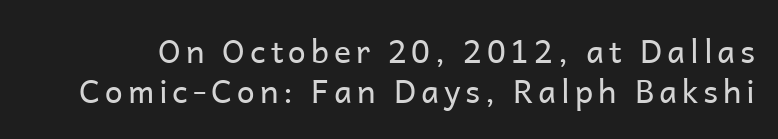
{"serif": "no", "italic": "no", "bold": "no", "weight": "regular", "width": "normal", "stroke_contrast": "low", "x_height": "medium", "monospaced": "no", "underline": "no", "line_spacing": "normal", "line_spacing_ratio": 1.25, "glyph_px": 32}
